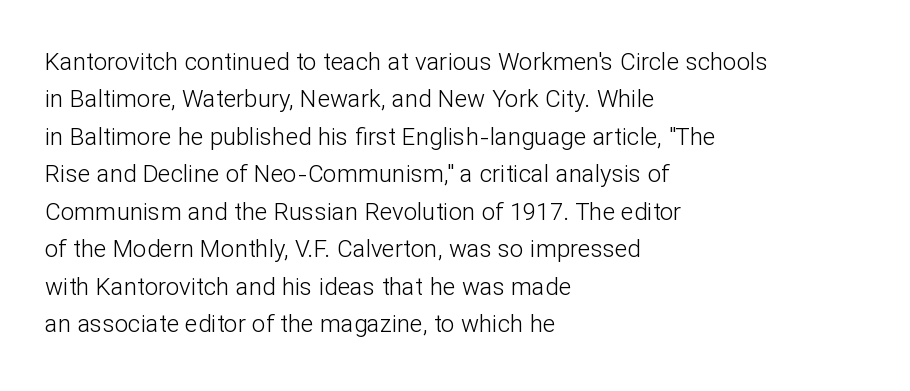
The image shows 24 px text type, upright; set left-aligned, normal line spacing (1.56x), normal letter spacing, not underlined.
